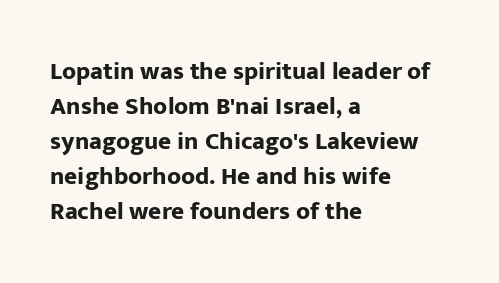
Nope, not italic — everything's standing straight. Regular leading. Teacher's note: observe the even left margin — that is flush-left alignment. The space beneath each line is pristine and unruled. Glyph-to-glyph distance matches everyday printed text.
